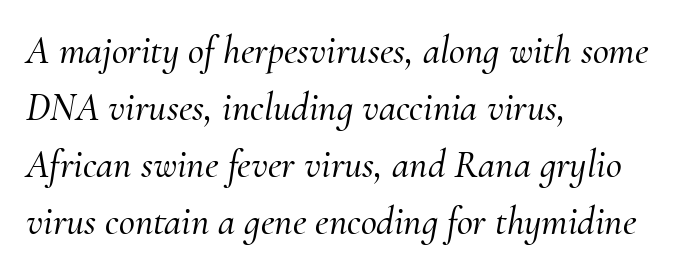
Is there much room between lines? A standard amount, neither cramped nor airy. A serif font was chosen for this passage. The setting favours the left margin, as ordinary paragraphs usually do. The passage shown is not underscored anywhere. Caption: standard tracking, unaltered. The axis of the letterforms is tilted away from vertical.
